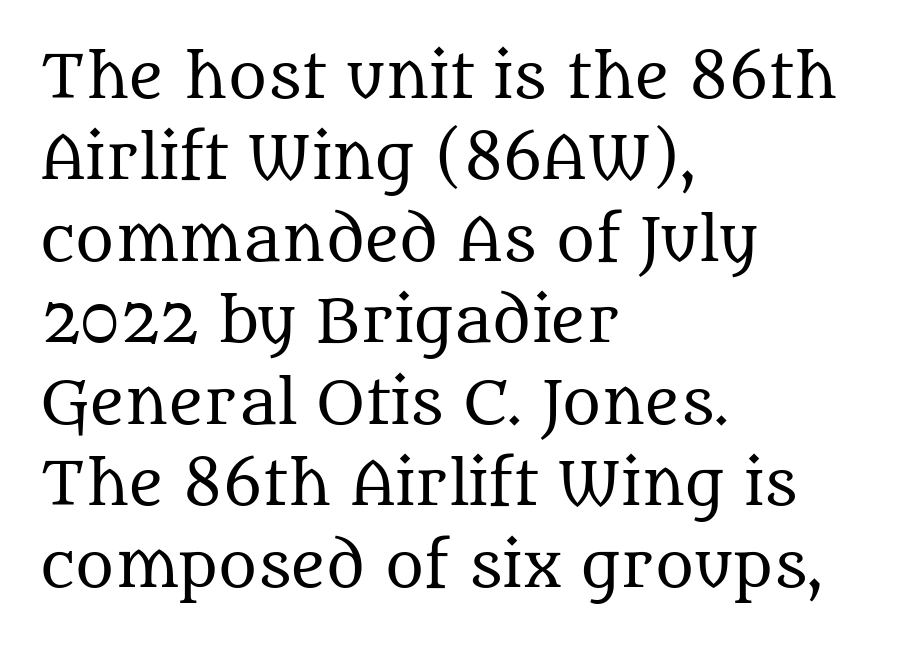
The image shows 59 px regular-weight serif type, upright; set left-aligned, normal line spacing (1.38x), normal letter spacing, not underlined; medium stroke contrast and a large x-height.
